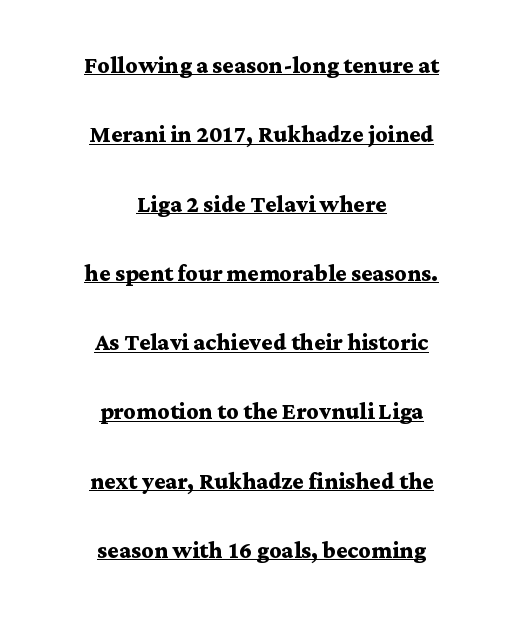
{"serif": "yes", "italic": "no", "bold": "yes", "weight": "semibold", "width": "wide", "stroke_contrast": "medium", "x_height": "medium", "monospaced": "no", "underline": "yes", "align": "center", "line_spacing": "loose", "line_spacing_ratio": 2.31, "letter_spacing": "normal", "letter_spacing_em": 0.0, "glyph_px": 30}
